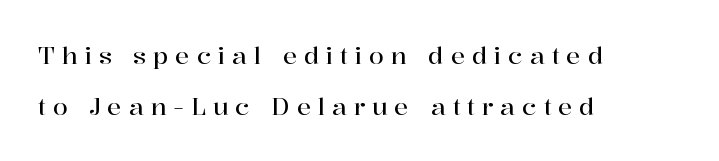
Q: Is the text italic (slanted)? A: No, it is upright.
Q: Is the text underlined? A: No.
Q: How is the paragraph aligned? A: Left-aligned.
Q: Is the spacing between letters normal or unusually wide? A: Unusually wide.
Q: Is the spacing between lines tight, normal or loose? A: Loose.
